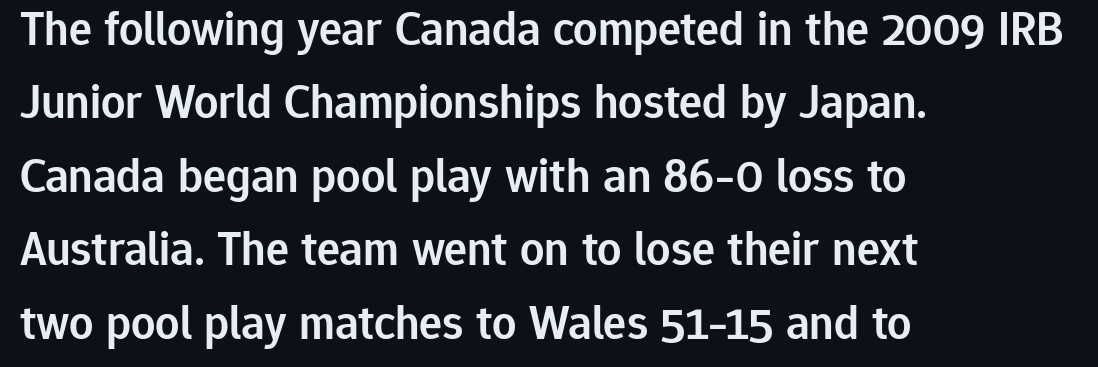
Q: Is the text bold? A: Semi-bold.
Q: Is the text italic (slanted)? A: No, it is upright.
Q: Is the typeface a serif or a sans-serif typeface? A: Sans-serif.
Q: Is the text underlined? A: No.
Q: How is the paragraph aligned? A: Left-aligned.
Q: Is the spacing between letters normal or unusually wide? A: Normal.
Q: Is the spacing between lines tight, normal or loose? A: Normal.
Q: Width (condensed, normal, or wide)? A: Normal.
Q: Stroke contrast? A: Low.
Q: x-height? A: Medium.
Q: Monospaced? A: No.
